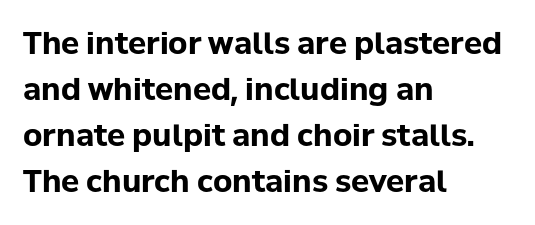
Q: Is the text bold? A: Yes.
Q: Is the text italic (slanted)? A: No, it is upright.
Q: Is the typeface a serif or a sans-serif typeface? A: Sans-serif.
Q: Is the text underlined? A: No.
Q: How is the paragraph aligned? A: Left-aligned.
Q: Is the spacing between letters normal or unusually wide? A: Normal.
Q: Is the spacing between lines tight, normal or loose? A: Normal.
Q: Width (condensed, normal, or wide)? A: Normal.
Q: Stroke contrast? A: Low.
Q: x-height? A: Medium.
Q: Monospaced? A: No.
